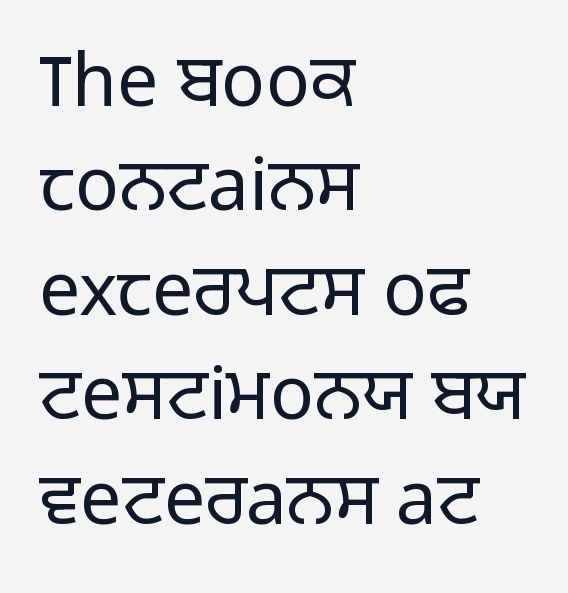
The image shows 73 px light sans-serif type, upright; set left-aligned, normal line spacing (1.43x), normal letter spacing, not underlined; low stroke contrast and a medium x-height.
